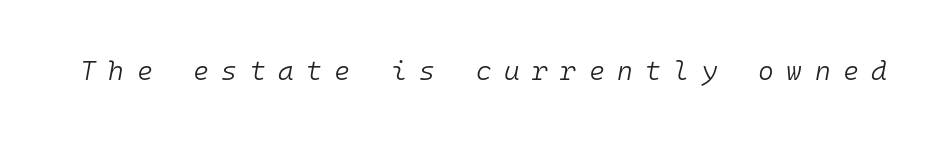
Q: Is the text bold? A: No.
Q: Is the text italic (slanted)? A: Yes, it leans right by about 10 degrees.
Q: Is the text underlined? A: No.
Q: Is the spacing between letters normal or unusually wide? A: Unusually wide.
